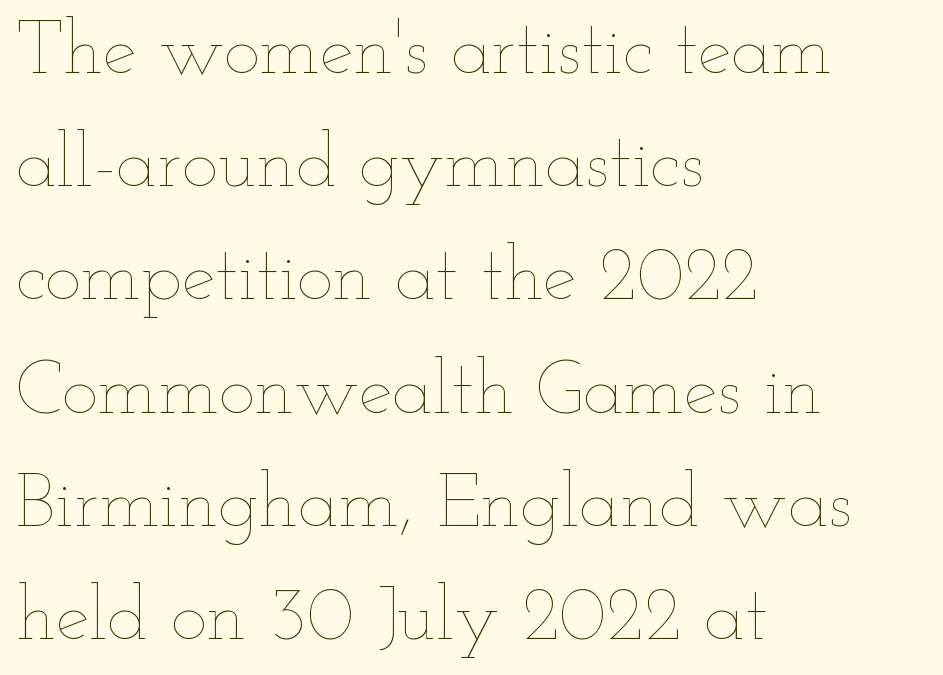
{"italic": "no", "bold": "no", "weight": "thin", "width": "wide", "stroke_contrast": "low", "x_height": "small", "monospaced": "no", "underline": "no", "align": "left", "line_spacing": "normal", "line_spacing_ratio": 1.49, "letter_spacing": "normal", "letter_spacing_em": 0.0, "glyph_px": 76}
